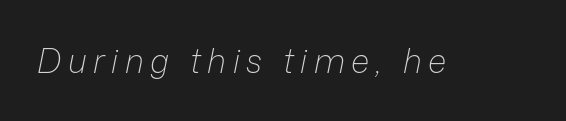
The image shows 33 px light type, italic (leaning right); set unusually wide letter spacing (+0.2 em), not underlined; low stroke contrast and a medium x-height.
